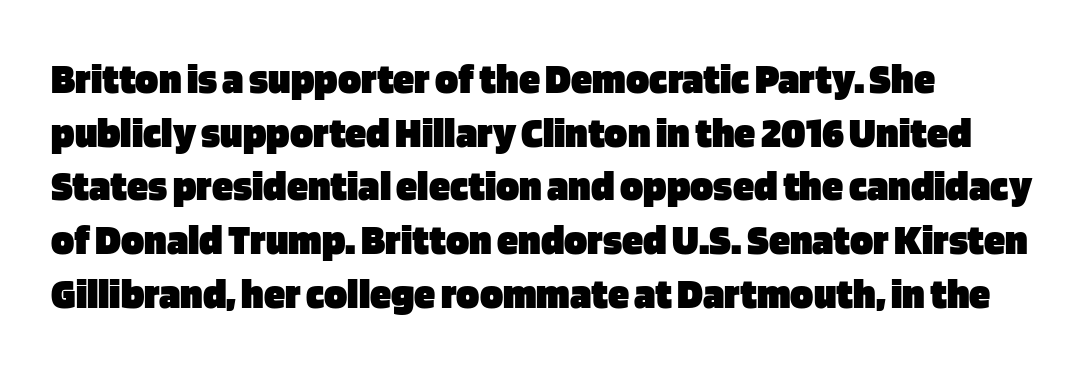
{"serif": "no", "italic": "no", "bold": "yes", "weight": "heavy", "width": "normal", "stroke_contrast": "low", "x_height": "large", "monospaced": "no", "underline": "no", "align": "left", "line_spacing": "normal", "line_spacing_ratio": 1.25, "letter_spacing": "normal", "letter_spacing_em": 0.0, "glyph_px": 43}
